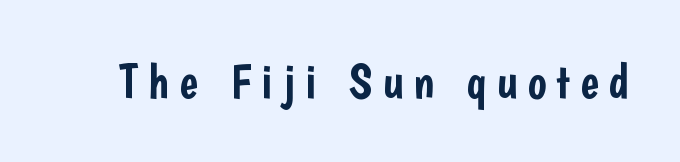
Q: Is the text italic (slanted)? A: No, it is upright.
Q: Is the typeface a serif or a sans-serif typeface? A: Sans-serif.
Q: Is the text underlined? A: No.
Q: Is the spacing between letters normal or unusually wide? A: Unusually wide.
Q: Width (condensed, normal, or wide)? A: Condensed.
Q: Stroke contrast? A: Low.
Q: x-height? A: Medium.
Q: Monospaced? A: No.
